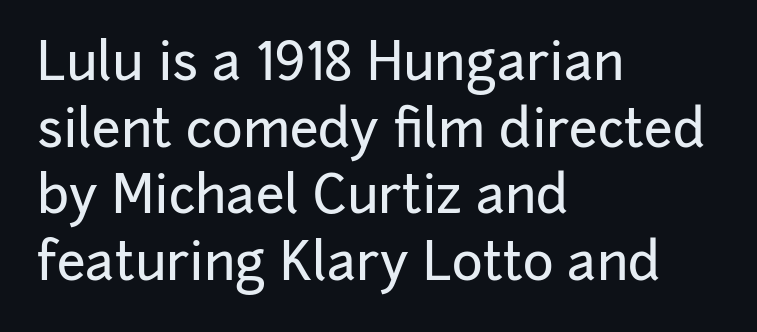
Looks like regular typesetting: each glyph gets only the width it needs. Stroke terminals: plain, sans-serif. The letters stand upright; this is a roman face. Students, observe: this is what conventionally led text looks like. Quick note: underline off. Tracking value appears to be zero — textbook default spacing.
